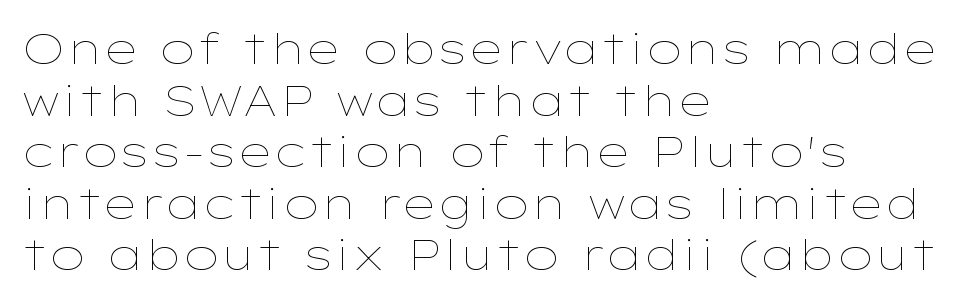
{"italic": "no", "bold": "no", "weight": "thin", "width": "wide", "stroke_contrast": "low", "x_height": "medium", "monospaced": "no", "underline": "no", "align": "left", "line_spacing_ratio": 1.2, "letter_spacing": "normal", "letter_spacing_em": 0.0, "glyph_px": 43}
